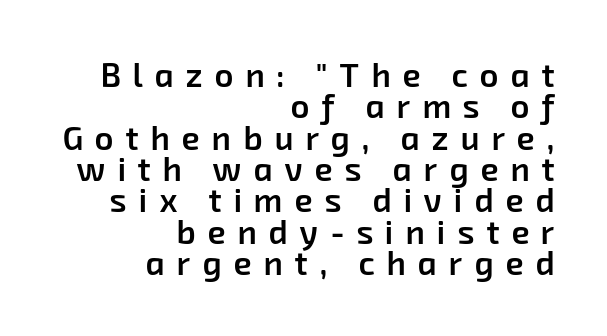
Q: Is the text bold? A: Semi-bold.
Q: Is the typeface a serif or a sans-serif typeface? A: Sans-serif.
Q: Is the text underlined? A: No.
Q: How is the paragraph aligned? A: Right-aligned.
Q: Is the spacing between letters normal or unusually wide? A: Unusually wide.
Q: Is the spacing between lines tight, normal or loose? A: Tight.
Q: Width (condensed, normal, or wide)? A: Normal.
Q: Stroke contrast? A: Low.
Q: x-height? A: Medium.
Q: Monospaced? A: No.
